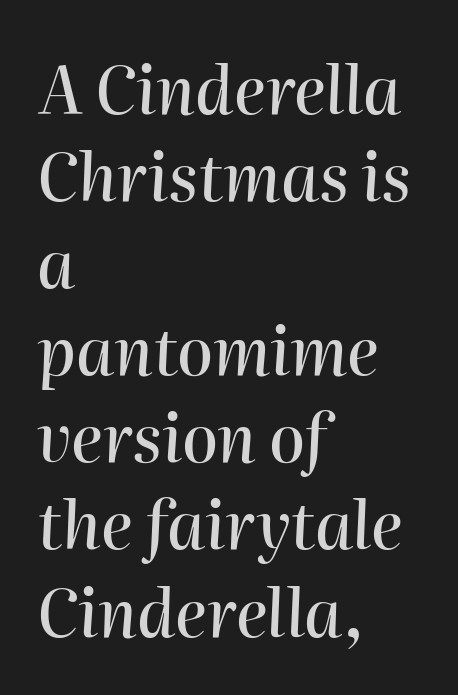
You could call the tracking neutral — neither tight nor loose. If you measured baseline to baseline, you'd find a middling distance. The letters advance in unequal steps, a hallmark of proportional type. This sample is left-justified, so line endings fall wherever the words run out. The foot of each line stays bare and open.
